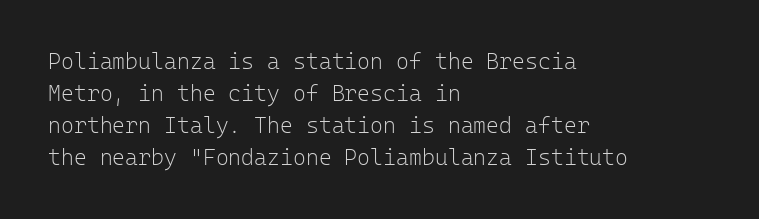
{"italic": "no", "bold": "no", "underline": "no", "align": "left", "line_spacing": "normal", "line_spacing_ratio": 1.45, "letter_spacing": "normal", "letter_spacing_em": 0.0, "glyph_px": 22}
